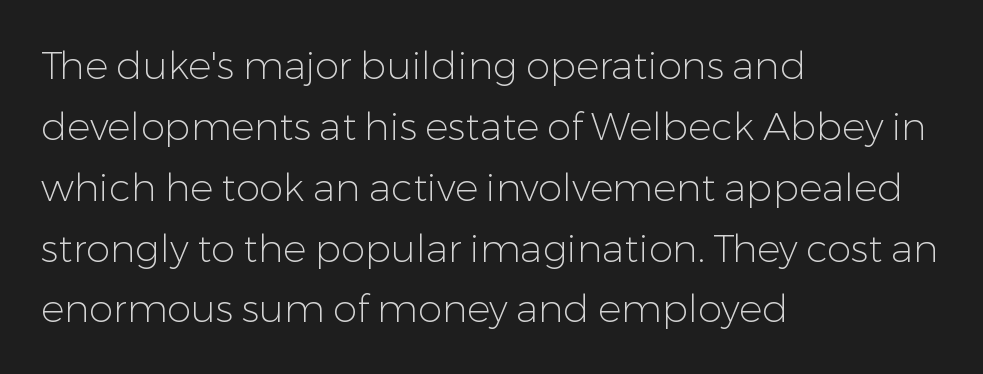
The image shows 39 px light sans-serif type, upright; set left-aligned, normal line spacing (1.56x), normal letter spacing, not underlined; low stroke contrast and a medium x-height.
